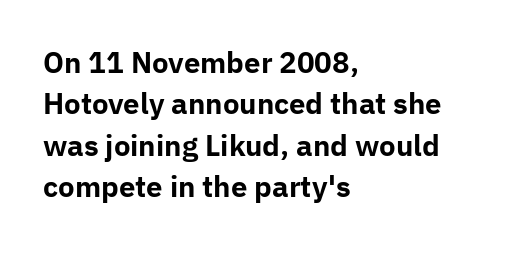
{"serif": "no", "italic": "no", "bold": "yes", "weight": "bold", "width": "normal", "stroke_contrast": "low", "x_height": "medium", "monospaced": "no", "underline": "no", "align": "left", "line_spacing": "normal", "line_spacing_ratio": 1.48, "letter_spacing": "normal", "letter_spacing_em": 0.0, "glyph_px": 28}
